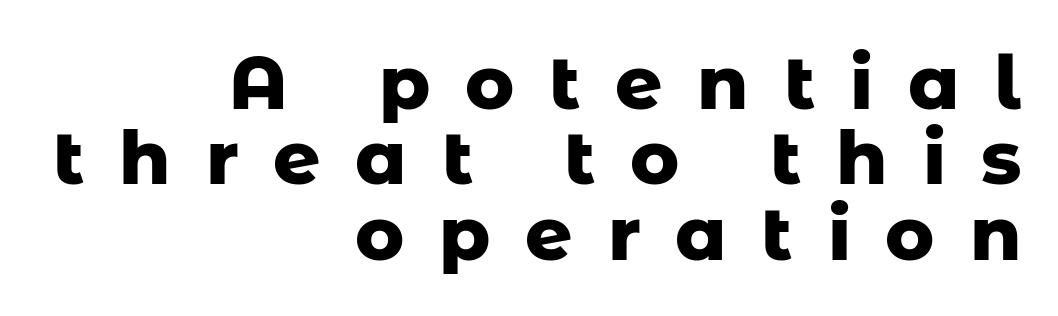
Q: Is the text bold? A: Yes.
Q: Is the text italic (slanted)? A: No, it is upright.
Q: Is the typeface a serif or a sans-serif typeface? A: Sans-serif.
Q: Is the text underlined? A: No.
Q: How is the paragraph aligned? A: Right-aligned.
Q: Is the spacing between letters normal or unusually wide? A: Unusually wide.
Q: Is the spacing between lines tight, normal or loose? A: Tight.
Q: Width (condensed, normal, or wide)? A: Normal.
Q: Stroke contrast? A: Low.
Q: x-height? A: Medium.
Q: Monospaced? A: No.
